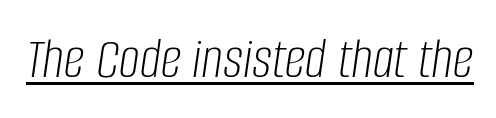
{"italic": "yes", "lean": "right", "slant_degrees": 8, "bold": "no", "weight": "light", "width": "condensed", "stroke_contrast": "low", "x_height": "large", "monospaced": "no", "underline": "yes", "letter_spacing": "normal", "letter_spacing_em": 0.0, "glyph_px": 59}
